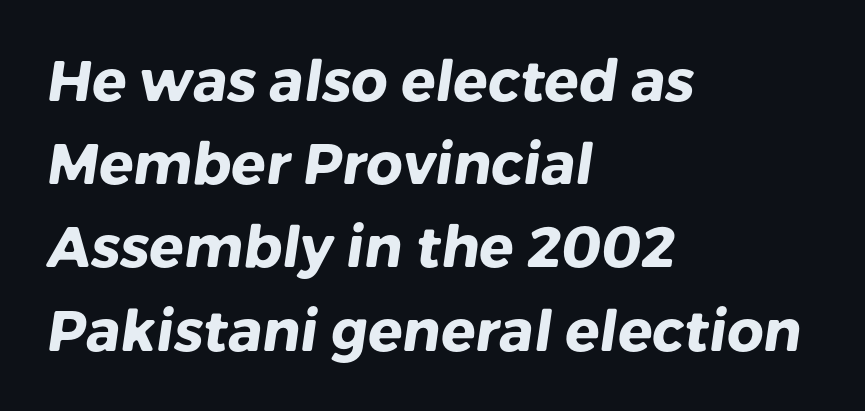
Q: Is the text bold? A: Yes.
Q: Is the typeface a serif or a sans-serif typeface? A: Sans-serif.
Q: Is the text underlined? A: No.
Q: How is the paragraph aligned? A: Left-aligned.
Q: Is the spacing between letters normal or unusually wide? A: Normal.
Q: Is the spacing between lines tight, normal or loose? A: Normal.
Q: Width (condensed, normal, or wide)? A: Normal.
Q: Stroke contrast? A: Low.
Q: x-height? A: Medium.
Q: Monospaced? A: No.
